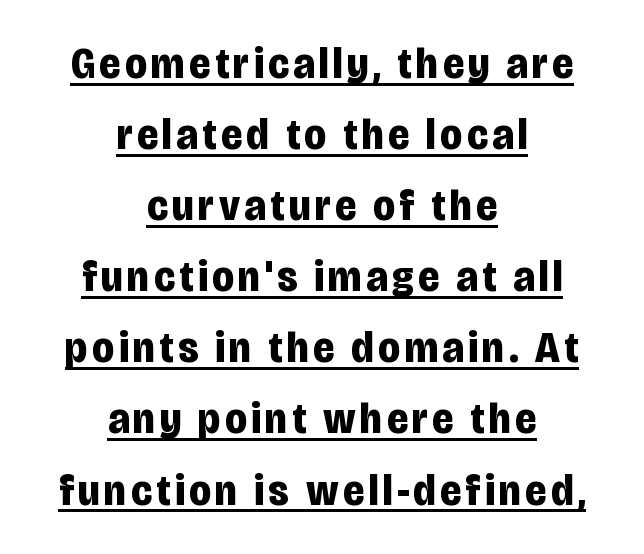
Q: Is the text bold? A: Yes.
Q: Is the text italic (slanted)? A: No, it is upright.
Q: Is the typeface a serif or a sans-serif typeface? A: Sans-serif.
Q: Is the text underlined? A: Yes.
Q: How is the paragraph aligned? A: Centered.
Q: Is the spacing between lines tight, normal or loose? A: Normal.
Q: Width (condensed, normal, or wide)? A: Condensed.
Q: Stroke contrast? A: Low.
Q: x-height? A: Large.
Q: Monospaced? A: No.
